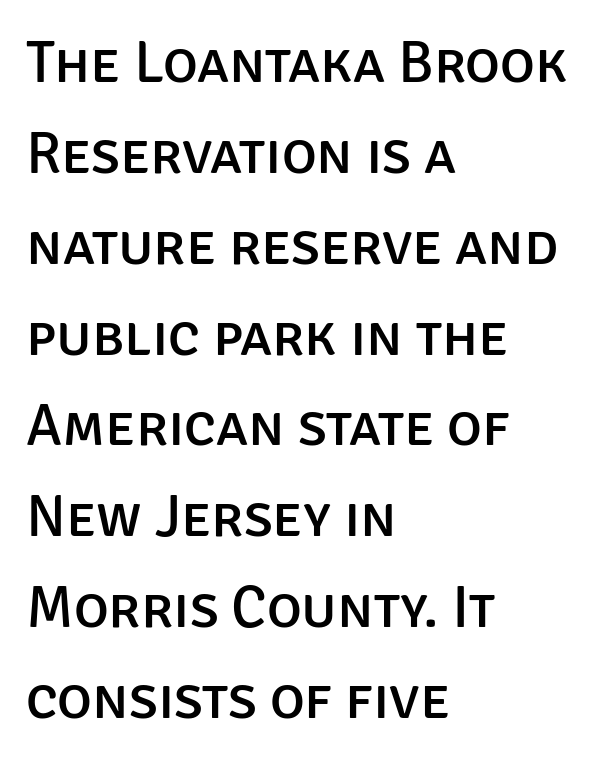
Q: Is the text italic (slanted)? A: No, it is upright.
Q: Is the typeface a serif or a sans-serif typeface? A: Sans-serif.
Q: Is the text underlined? A: No.
Q: How is the paragraph aligned? A: Left-aligned.
Q: Is the spacing between letters normal or unusually wide? A: Normal.
Q: Is the spacing between lines tight, normal or loose? A: Normal.
Q: Width (condensed, normal, or wide)? A: Normal.
Q: Stroke contrast? A: Low.
Q: x-height? A: Large.
Q: Monospaced? A: No.
